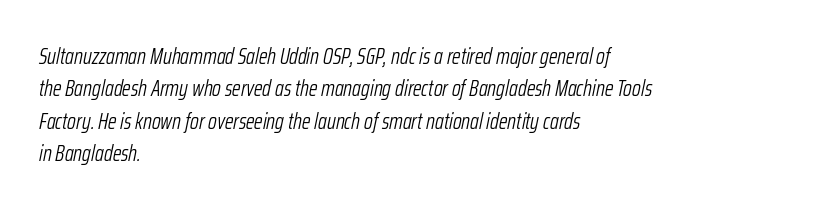
The image shows 22 px text type, italic (leaning right); set left-aligned, normal line spacing (1.47x), normal letter spacing, not underlined.
